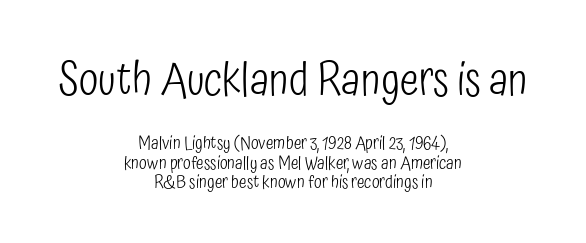
This is the regular roman posture of the typeface. The baseline area is clear. Where is the straight margin? There isn't one; the lines are centered. Weight: in the light-to-regular range.
